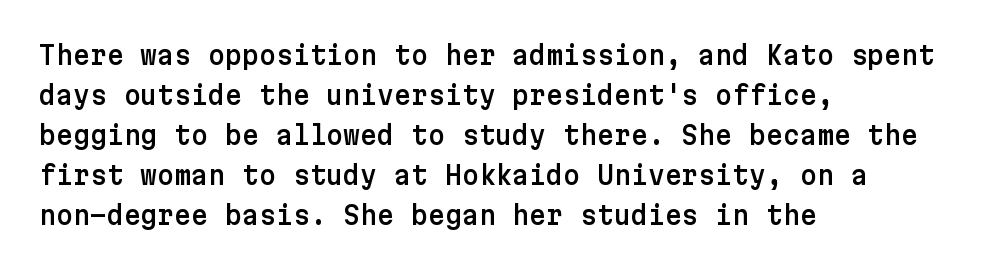
Q: Is the text italic (slanted)? A: No, it is upright.
Q: Is the text underlined? A: No.
Q: How is the paragraph aligned? A: Left-aligned.
Q: Is the spacing between letters normal or unusually wide? A: Normal.
Q: Is the spacing between lines tight, normal or loose? A: Normal.
